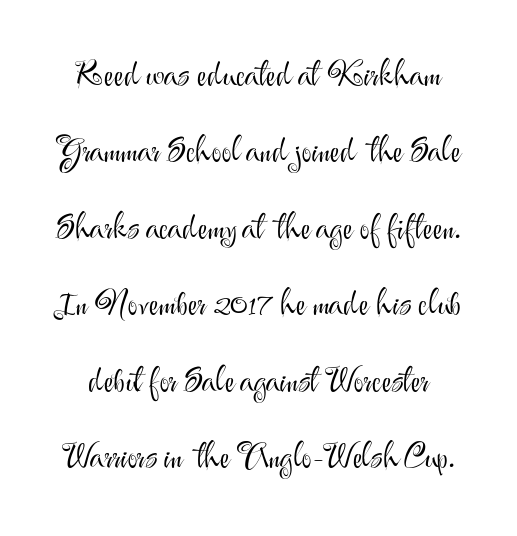
Q: Is the text bold? A: No.
Q: Is the typeface a serif or a sans-serif typeface? A: Sans-serif.
Q: Is the text underlined? A: No.
Q: Is the spacing between letters normal or unusually wide? A: Normal.
Q: Is the spacing between lines tight, normal or loose? A: Loose.
Q: Width (condensed, normal, or wide)? A: Normal.
Q: Stroke contrast? A: Medium.
Q: x-height? A: Small.
Q: Monospaced? A: No.
